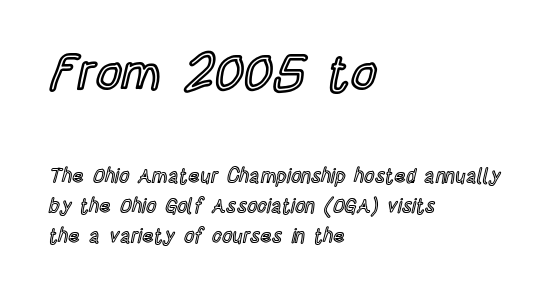
All the whitespace from short lines collects on the right. If you squint, the top block still reads clearly — it's the larger of the two. Varying glyph widths throughout — classic text-font behaviour. How would I describe the line gaps? Plain and ordinary.
